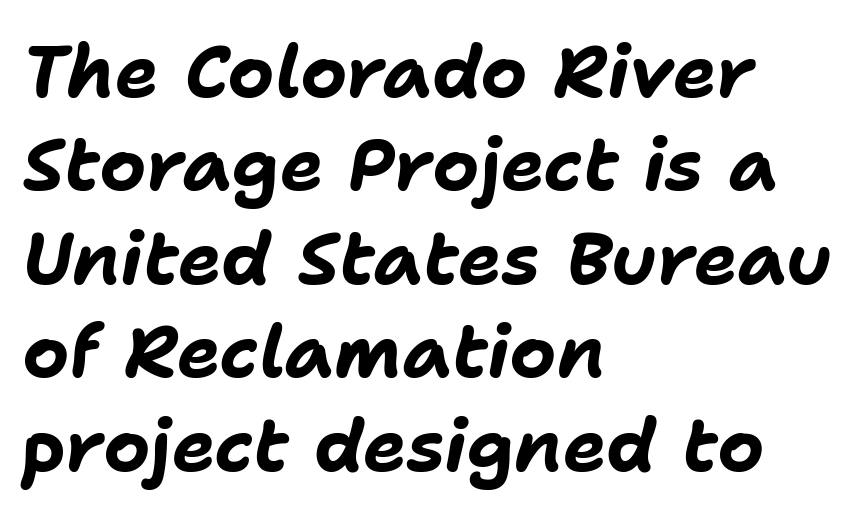
The passage is arranged the way most books set body copy — flush left. These lines keep a tight, regular rhythm from letter to letter. The rendering uses natural spacing where letterforms have individual widths. Descender tails drop into unmarked territory. Emphasis-style slanted type is in use.
